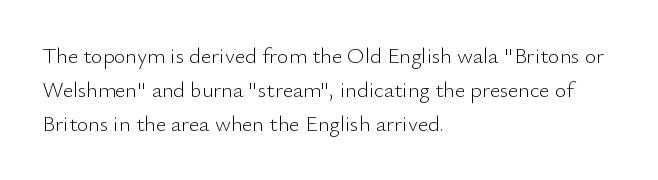
{"italic": "no", "bold": "no", "underline": "no", "align": "left", "line_spacing": "normal", "line_spacing_ratio": 1.54, "letter_spacing": "normal", "letter_spacing_em": 0.0, "glyph_px": 22}
